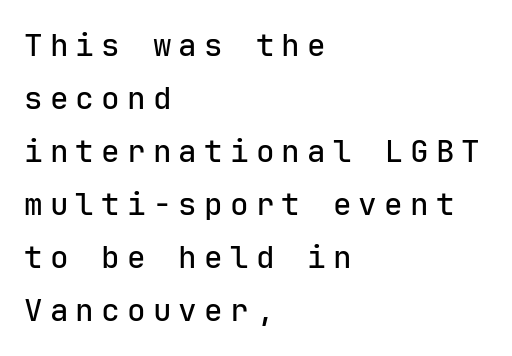
The image shows 31 px sans-serif type, upright, monospaced; set left-aligned, line spacing 1.71x, unusually wide letter spacing (+0.23 em), not underlined; low stroke contrast and a medium x-height.
